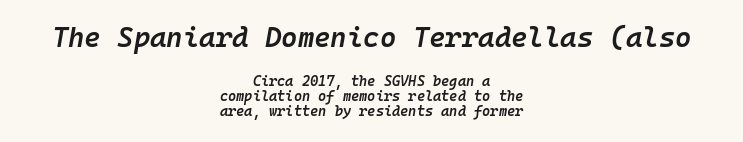
The image shows 28 px semibold type, italic (leaning right), monospaced; set centered, tight line spacing (1.07x), normal letter spacing, not underlined; the first (top) block is 2.0x larger; low stroke contrast and a medium x-height.
